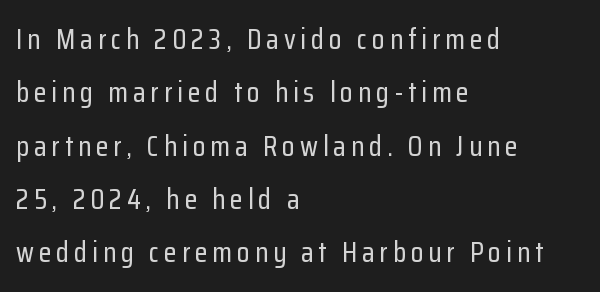
The image shows 29 px condensed sans-serif type, upright; set left-aligned, line spacing 1.84x, not underlined; low stroke contrast and a medium x-height.
